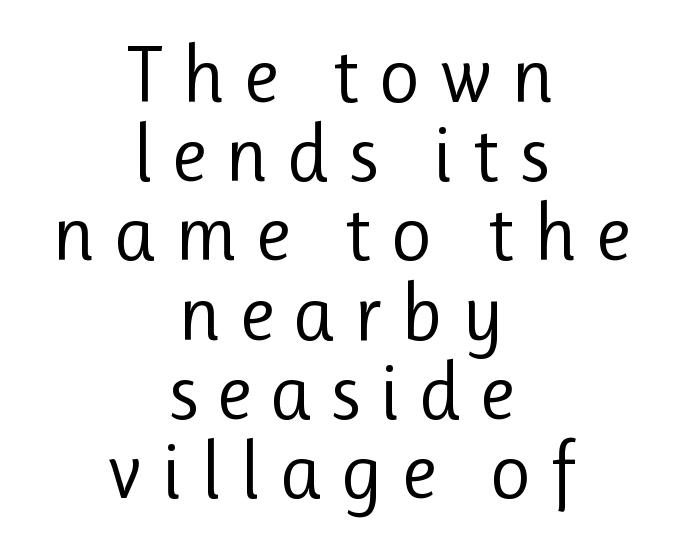
{"serif": "no", "italic": "no", "bold": "no", "weight": "regular", "width": "normal", "stroke_contrast": "low", "x_height": "medium", "monospaced": "no", "underline": "no", "align": "center", "line_spacing": "tight", "line_spacing_ratio": 0.99, "letter_spacing": "wide", "letter_spacing_em": 0.23, "glyph_px": 80}
